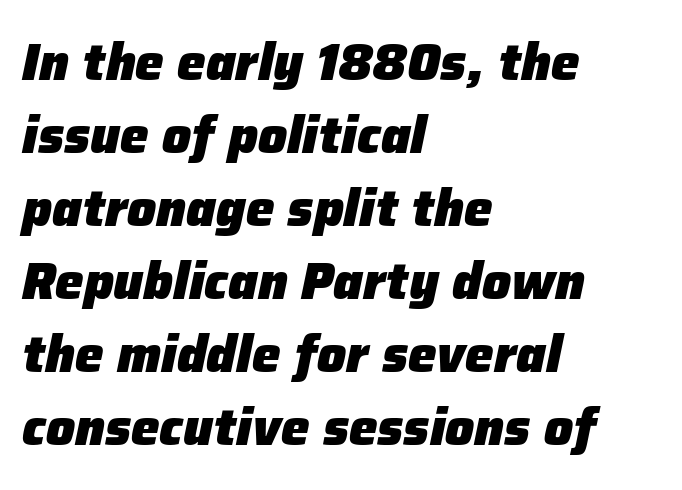
The space directly below the letters is spotless. A typesetter would call this proportional, since set widths differ per character. Observe the ordinary spacing: letters are neighbours, not strangers. Rows of type keep a routine distance in the vertical direction. These lines carry a lot of weight — the face is fully bold. The passage shown leans; its letterforms are oblique.
